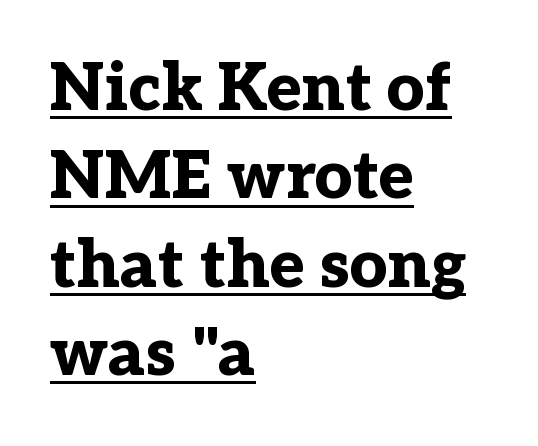
Q: Is the text bold? A: Yes.
Q: Is the text italic (slanted)? A: No, it is upright.
Q: Is the typeface a serif or a sans-serif typeface? A: Serif.
Q: Is the text underlined? A: Yes.
Q: How is the paragraph aligned? A: Left-aligned.
Q: Is the spacing between letters normal or unusually wide? A: Normal.
Q: Is the spacing between lines tight, normal or loose? A: Normal.
Q: Width (condensed, normal, or wide)? A: Normal.
Q: Stroke contrast? A: Low.
Q: x-height? A: Medium.
Q: Monospaced? A: No.
